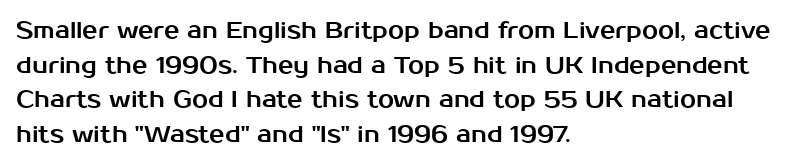
The image shows 23 px text type, upright; set left-aligned, normal line spacing (1.51x), normal letter spacing, not underlined.
